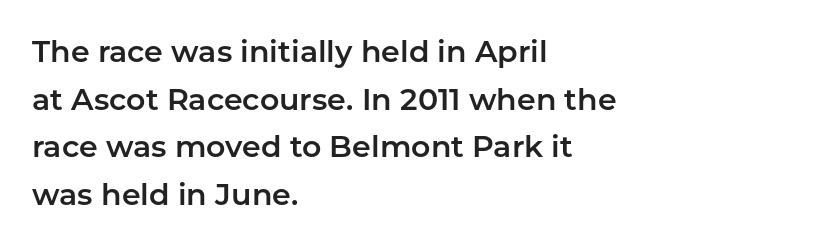
The image shows 30 px sans-serif type, upright; set left-aligned, normal line spacing (1.59x), normal letter spacing, not underlined; low stroke contrast and a medium x-height.
